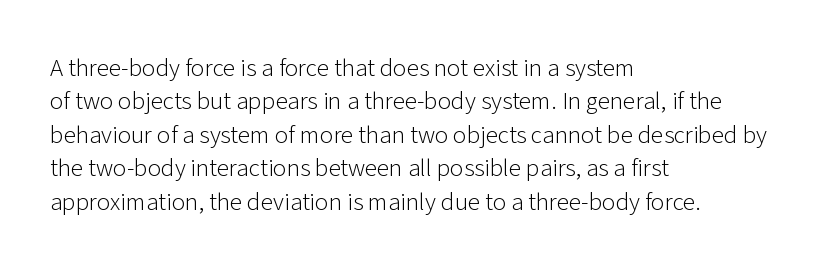
The image shows 25 px text type, upright; set left-aligned, normal line spacing (1.34x), normal letter spacing, not underlined.
